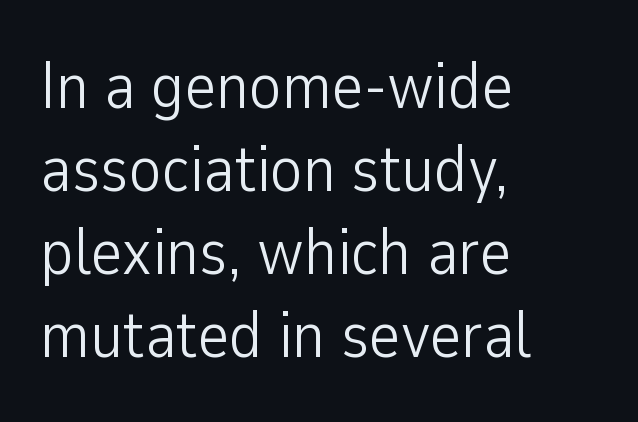
The image shows 67 px light, condensed sans-serif type, upright; set left-aligned, line spacing 1.24x, normal letter spacing, not underlined; low stroke contrast and a medium x-height.
